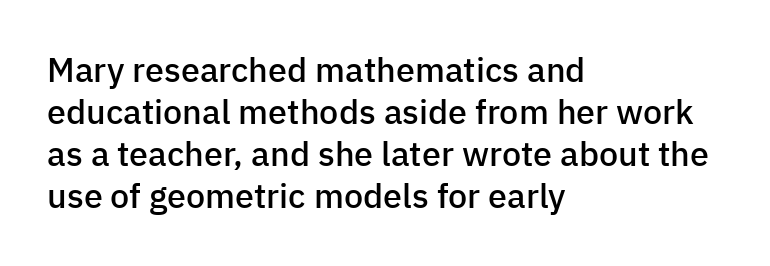
The image shows 34 px semibold sans-serif type, upright; set left-aligned, line spacing 1.24x, normal letter spacing, not underlined; low stroke contrast and a medium x-height.
